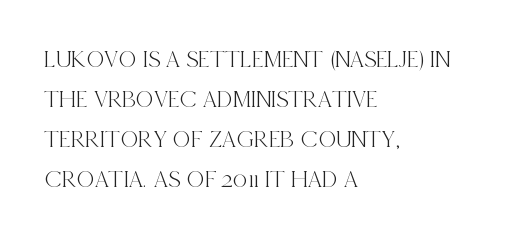
The image shows 25 px text type, upright; set left-aligned, normal line spacing (1.6x), normal letter spacing, not underlined.
